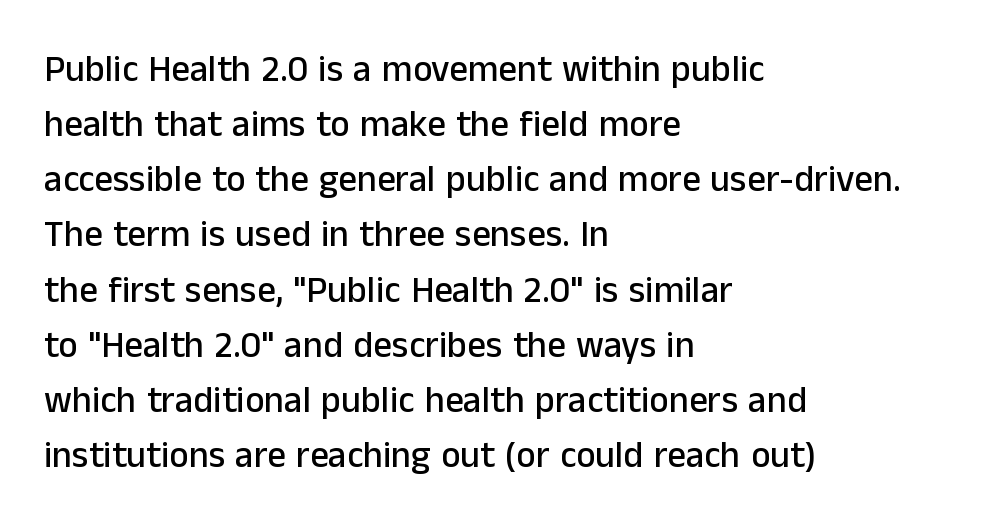
Q: Is the text italic (slanted)? A: No, it is upright.
Q: Is the typeface a serif or a sans-serif typeface? A: Sans-serif.
Q: Is the text underlined? A: No.
Q: How is the paragraph aligned? A: Left-aligned.
Q: Is the spacing between letters normal or unusually wide? A: Normal.
Q: Is the spacing between lines tight, normal or loose? A: Normal.
Q: Width (condensed, normal, or wide)? A: Normal.
Q: Stroke contrast? A: Low.
Q: x-height? A: Medium.
Q: Monospaced? A: No.
